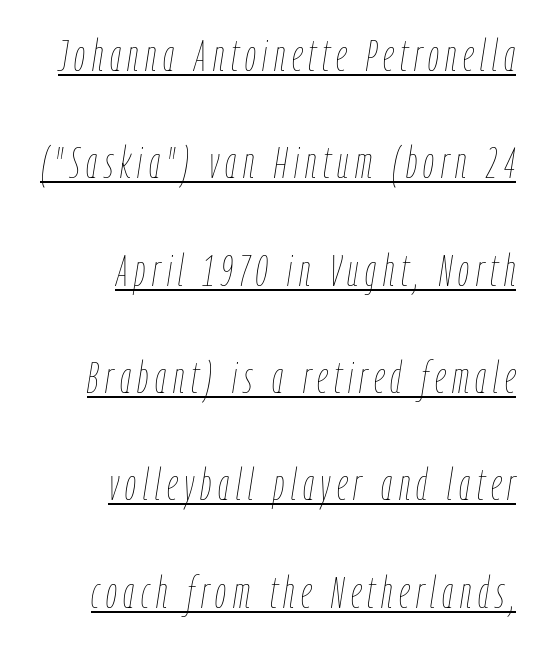
Q: Is the text bold? A: No.
Q: Is the text italic (slanted)? A: Yes, it leans right by about 9 degrees.
Q: Is the text underlined? A: Yes.
Q: How is the paragraph aligned? A: Right-aligned.
Q: Is the spacing between lines tight, normal or loose? A: Loose.
Q: Width (condensed, normal, or wide)? A: Condensed.
Q: Stroke contrast? A: Low.
Q: x-height? A: Medium.
Q: Monospaced? A: No.
